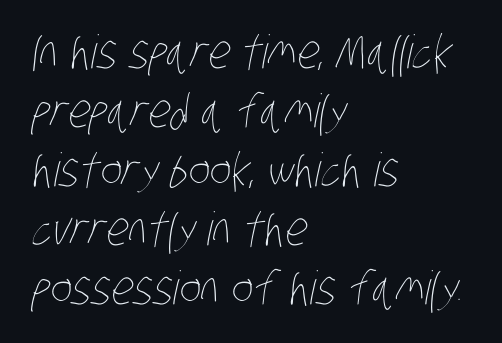
Q: Is the text bold? A: No.
Q: Is the text underlined? A: No.
Q: How is the paragraph aligned? A: Left-aligned.
Q: Is the spacing between letters normal or unusually wide? A: Normal.
Q: Is the spacing between lines tight, normal or loose? A: Normal.
Q: Width (condensed, normal, or wide)? A: Condensed.
Q: Stroke contrast? A: Low.
Q: x-height? A: Large.
Q: Monospaced? A: No.
